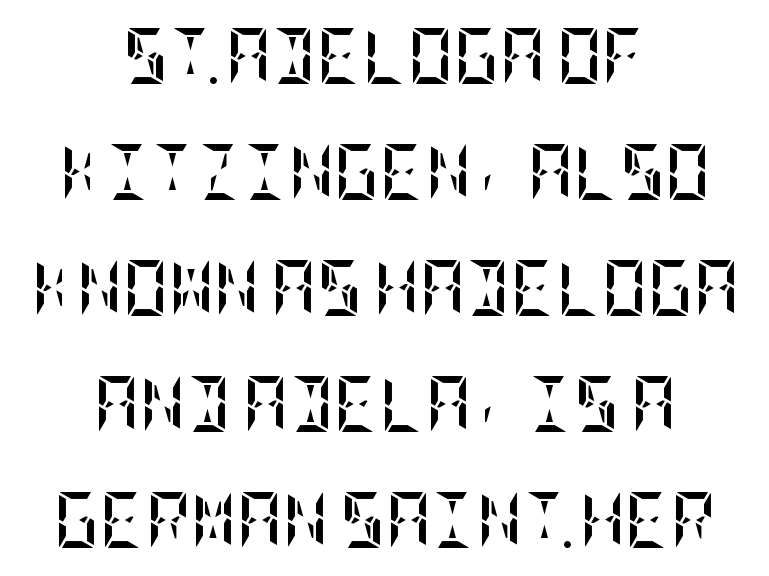
The image shows 56 px semibold, condensed type, upright; set centered, loose line spacing (2.07x), normal letter spacing, not underlined; low stroke contrast and a large x-height.
